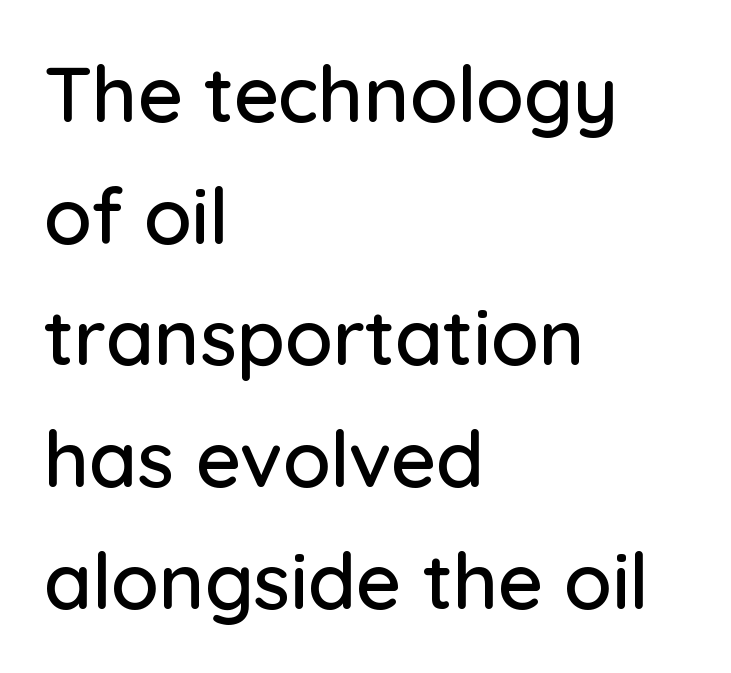
The image shows 78 px sans-serif type, upright; set left-aligned, normal line spacing (1.56x), normal letter spacing, not underlined; low stroke contrast and a medium x-height.
